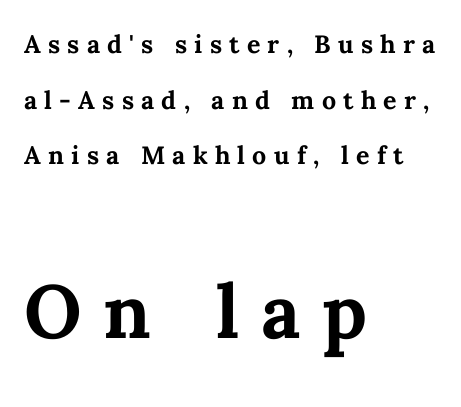
The image shows 75 px bold type, upright; set left-aligned, loose line spacing (2.23x), unusually wide letter spacing (+0.29 em), not underlined; the second (bottom) block is 3.0x larger; medium stroke contrast and a medium x-height.
